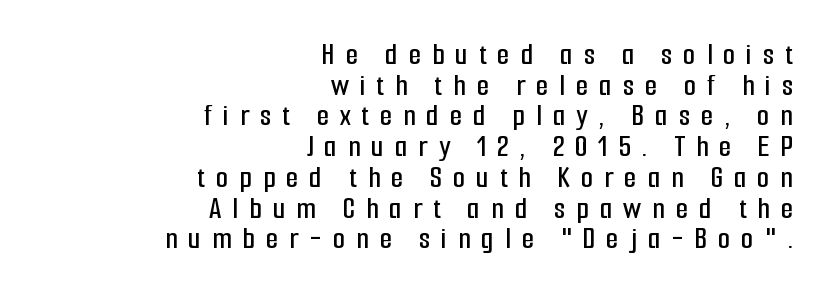
Q: Is the text italic (slanted)? A: No, it is upright.
Q: Is the typeface a serif or a sans-serif typeface? A: Sans-serif.
Q: Is the text underlined? A: No.
Q: How is the paragraph aligned? A: Right-aligned.
Q: Is the spacing between letters normal or unusually wide? A: Unusually wide.
Q: Is the spacing between lines tight, normal or loose? A: Tight.
Q: Width (condensed, normal, or wide)? A: Condensed.
Q: Stroke contrast? A: Low.
Q: x-height? A: Medium.
Q: Monospaced? A: No.
